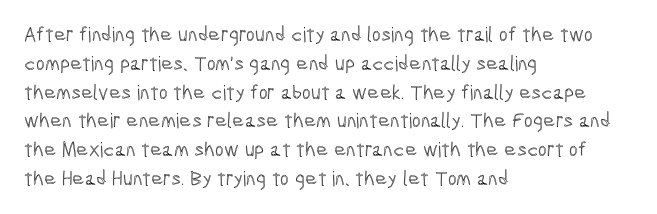
The compositor pushed each line to the left boundary. The strip under each line holds only bare page. When letters stand straight like this, we call the style roman or upright. Letter spacing: default. In terms of leading, this rendering sits right in the middle.
